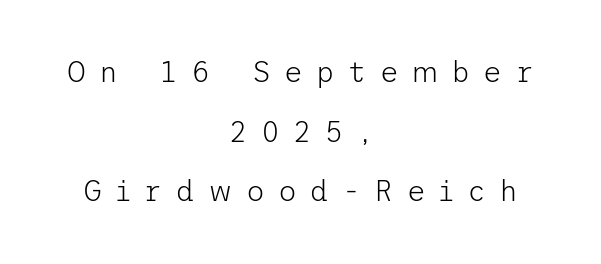
Quick note: not italic, upright. Letter spacing: wide. The gap between lines stays unmarked. Letterform terminals end flat and unadorned throughout the passage.
